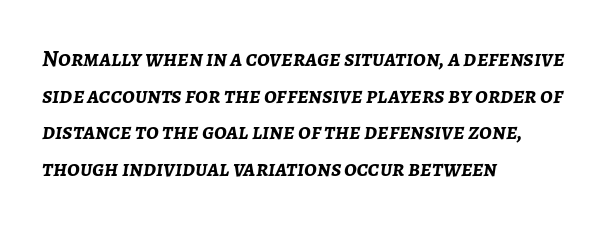
{"italic": "yes", "lean": "right", "slant_degrees": 7, "bold": "yes", "underline": "no", "align": "left", "line_spacing": "normal", "line_spacing_ratio": 1.59, "letter_spacing": "normal", "letter_spacing_em": 0.0, "glyph_px": 23}
